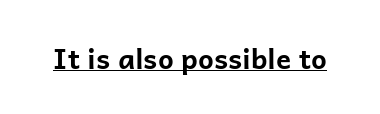
Q: Is the text bold? A: Yes.
Q: Is the text italic (slanted)? A: No, it is upright.
Q: Is the typeface a serif or a sans-serif typeface? A: Sans-serif.
Q: Is the text underlined? A: Yes.
Q: Is the spacing between letters normal or unusually wide? A: Normal.
Q: Width (condensed, normal, or wide)? A: Normal.
Q: Stroke contrast? A: Low.
Q: x-height? A: Medium.
Q: Monospaced? A: No.
